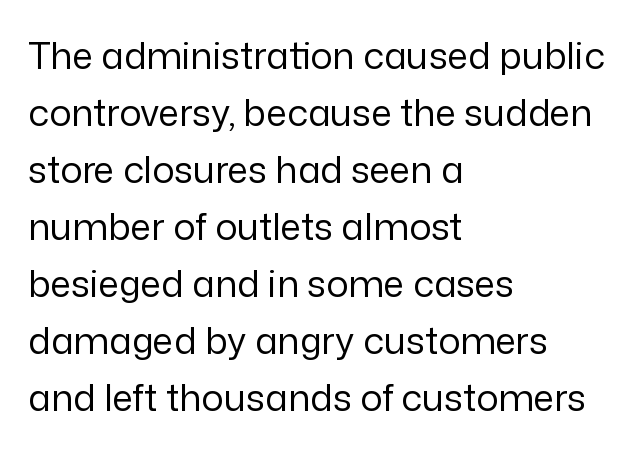
{"serif": "no", "italic": "no", "bold": "no", "weight": "regular", "width": "normal", "stroke_contrast": "low", "x_height": "medium", "monospaced": "no", "underline": "no", "align": "left", "line_spacing": "normal", "line_spacing_ratio": 1.54, "letter_spacing": "normal", "letter_spacing_em": 0.0, "glyph_px": 37}
